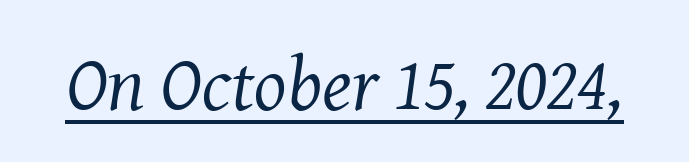
Q: Is the text bold? A: No.
Q: Is the text italic (slanted)? A: Yes, it leans right by about 8 degrees.
Q: Is the typeface a serif or a sans-serif typeface? A: Serif.
Q: Is the text underlined? A: Yes.
Q: Is the spacing between letters normal or unusually wide? A: Normal.
Q: Width (condensed, normal, or wide)? A: Normal.
Q: Stroke contrast? A: Medium.
Q: x-height? A: Medium.
Q: Monospaced? A: No.
